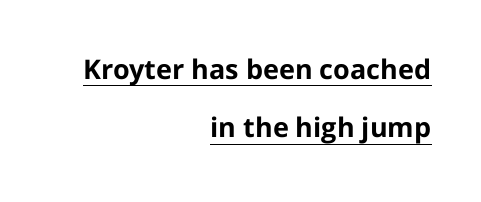
Every character sits straight up, as roman type does. Summary of weight: heavy, a full bold. Check the space under the baseline: a stroke is drawn there. The leading is generous, giving the passage an open texture. The compositor pushed each line to the right boundary. Does extra space separate the letters? No, they use regular spacing.
